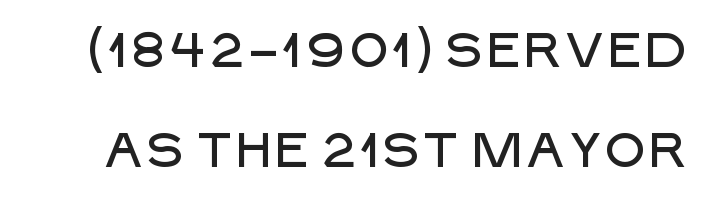
Ascenders rise straight up at ninety degrees. Examine the stroke ends and you'll find no serifs. The designer dialed line spacing up above the default. The strip under each line holds only bare page.
